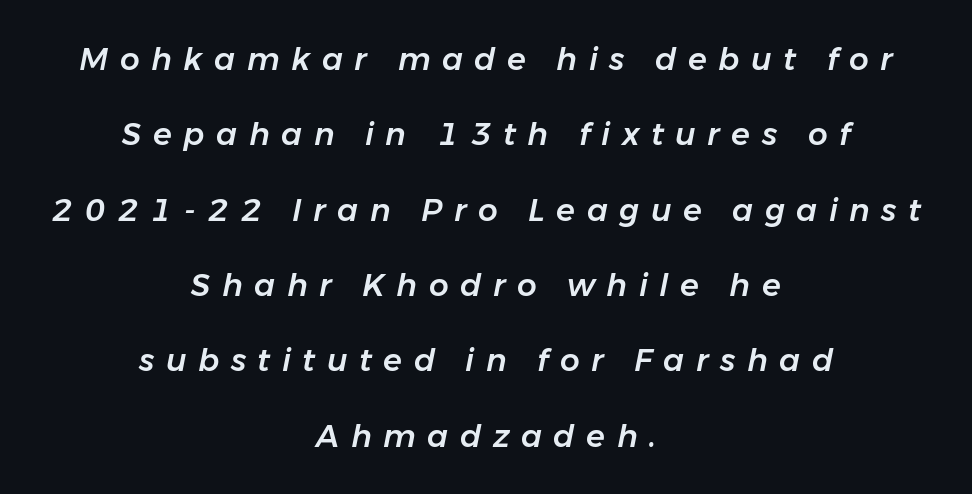
Q: Is the text italic (slanted)? A: Yes, it leans right by about 11 degrees.
Q: Is the text underlined? A: No.
Q: How is the paragraph aligned? A: Centered.
Q: Is the spacing between letters normal or unusually wide? A: Unusually wide.
Q: Is the spacing between lines tight, normal or loose? A: Loose.
Q: Width (condensed, normal, or wide)? A: Normal.
Q: Stroke contrast? A: Low.
Q: x-height? A: Medium.
Q: Monospaced? A: No.
